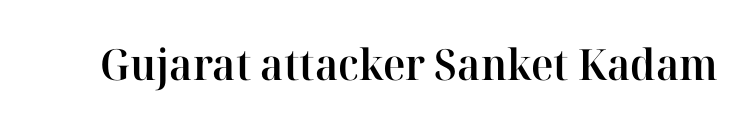
Q: Is the text bold? A: Semi-bold.
Q: Is the text italic (slanted)? A: No, it is upright.
Q: Is the typeface a serif or a sans-serif typeface? A: Serif.
Q: Is the text underlined? A: No.
Q: Is the spacing between letters normal or unusually wide? A: Normal.
Q: Width (condensed, normal, or wide)? A: Normal.
Q: Stroke contrast? A: High.
Q: x-height? A: Medium.
Q: Monospaced? A: No.
